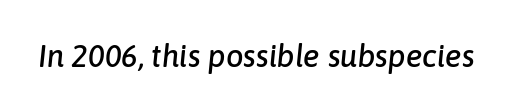
No word sits above an underline. These lines keep a tight, regular rhythm from letter to letter. Spacing verdict: proportional, widths tailored to each character. Italic: yes, the glyphs are oblique.
